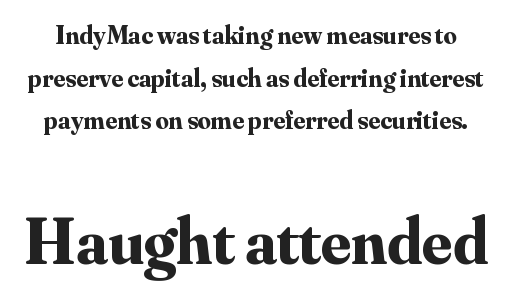
The image shows 66 px bold serif type, upright; set normal line spacing (1.64x), normal letter spacing, not underlined; the second (bottom) block is 2.54x larger; medium stroke contrast and a small x-height.
